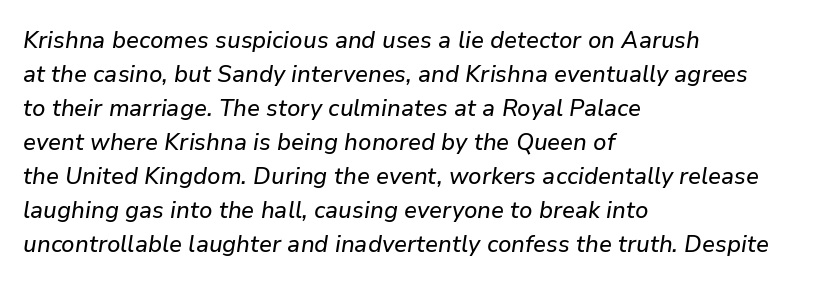
{"italic": "yes", "lean": "right", "slant_degrees": 9, "underline": "no", "align": "left", "line_spacing": "normal", "line_spacing_ratio": 1.42, "letter_spacing": "normal", "letter_spacing_em": 0.0, "glyph_px": 24}
